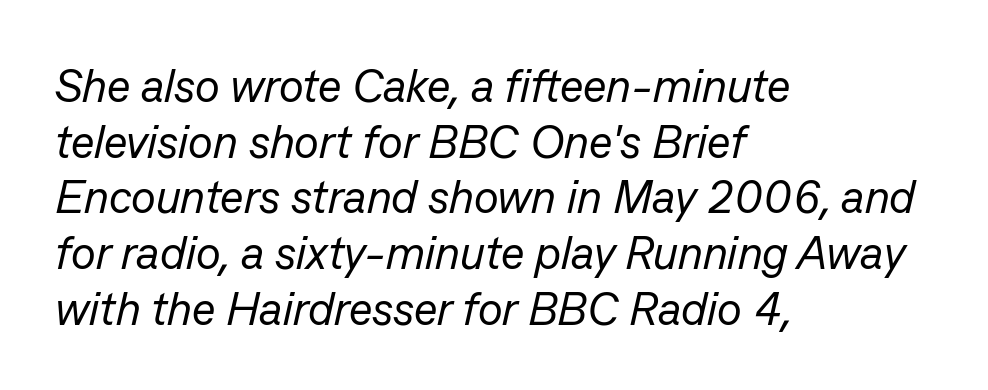
Q: Is the text bold? A: No.
Q: Is the text italic (slanted)? A: Yes, it leans right by about 13 degrees.
Q: Is the text underlined? A: No.
Q: How is the paragraph aligned? A: Left-aligned.
Q: Is the spacing between letters normal or unusually wide? A: Normal.
Q: Width (condensed, normal, or wide)? A: Normal.
Q: Stroke contrast? A: Low.
Q: x-height? A: Medium.
Q: Monospaced? A: No.
